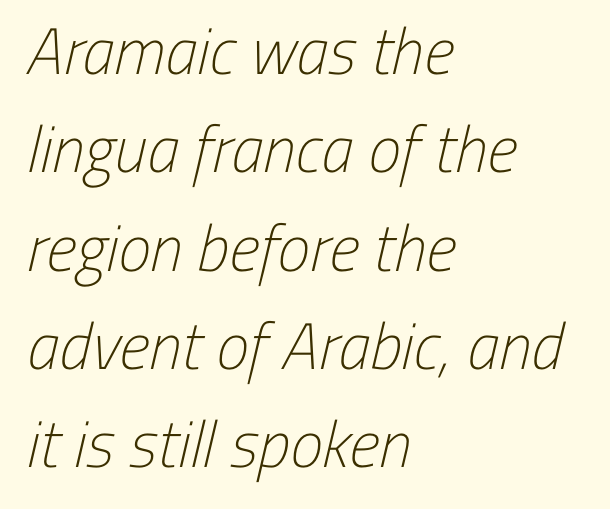
Notice how the passage keeps a crisp vertical edge on the left only. Weight: regular or lighter. Serif or sans? Sans — the stroke terminals are bare. Is there much room between lines? A standard amount, neither cramped nor airy.
